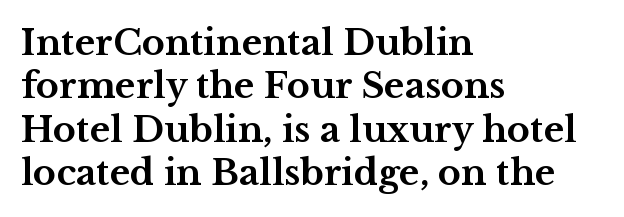
These lines stack with their left ends in a neat column. Examine the stroke ends and you'll spot serifs. The foot of each line stays bare and open. This sample uses an upright cut, with every glyph sitting square on the baseline. These lines are rendered in a variable-pitch font. The gaps between neighbouring characters are ordinary and unremarkable.
